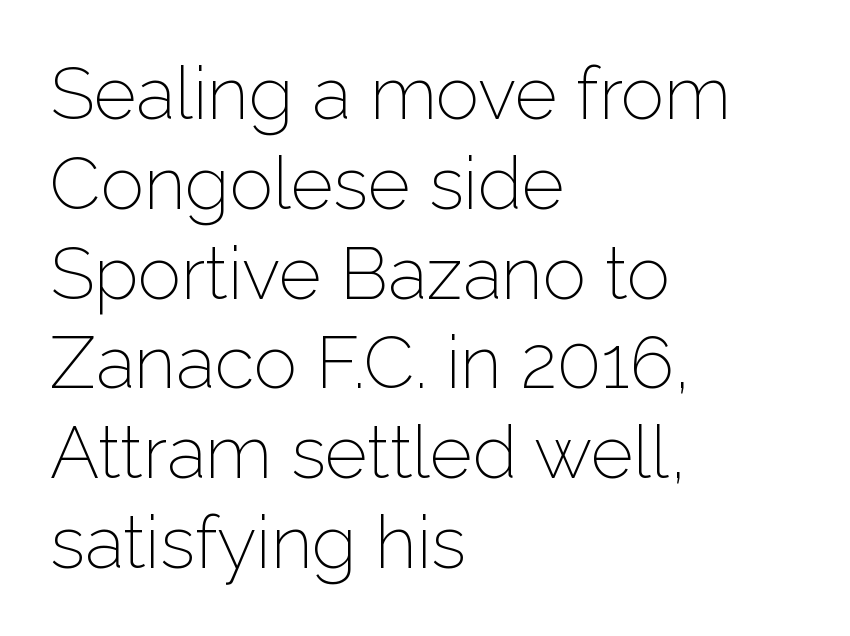
Summary of weight: not heavy and not bold. Check where the strokes stop: nothing finishes them off — pure sans. Layout note: lines flush left. Posture: vertical. Looks like regular typesetting: each glyph gets only the width it needs. The space beneath each line is pristine and unruled.
